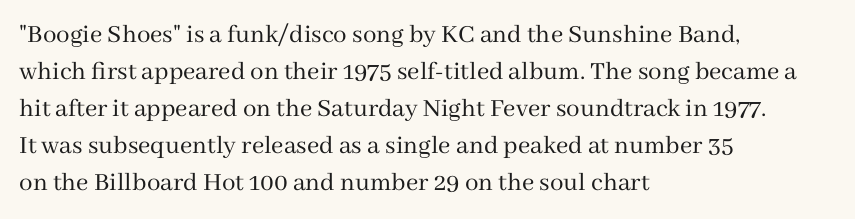
{"italic": "no", "bold": "no", "underline": "no", "align": "left", "line_spacing": "normal", "line_spacing_ratio": 1.37, "letter_spacing": "normal", "letter_spacing_em": 0.0, "glyph_px": 27}
